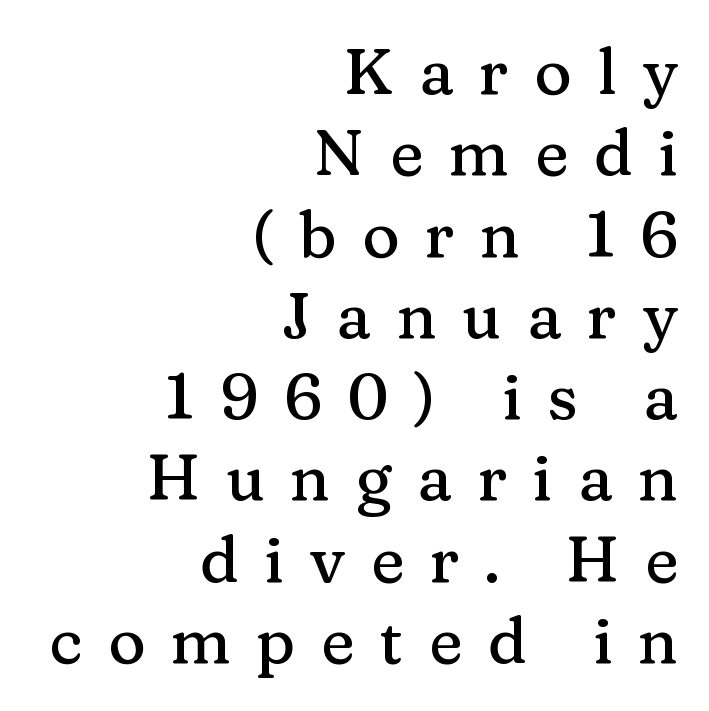
The letterforms stand isolated, each surrounded by extra space. Looks like regular typesetting: each glyph gets only the width it needs. The paragraph has a hard right edge and a soft left edge. The font's upright variant was chosen for this text. Line spacing here is normal.
